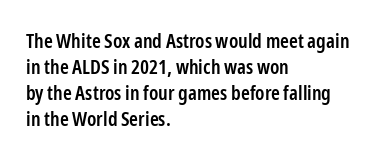
Q: Is the text bold? A: Semi-bold.
Q: Is the text italic (slanted)? A: No, it is upright.
Q: Is the text underlined? A: No.
Q: How is the paragraph aligned? A: Left-aligned.
Q: Is the spacing between letters normal or unusually wide? A: Normal.
Q: Is the spacing between lines tight, normal or loose? A: Normal.
